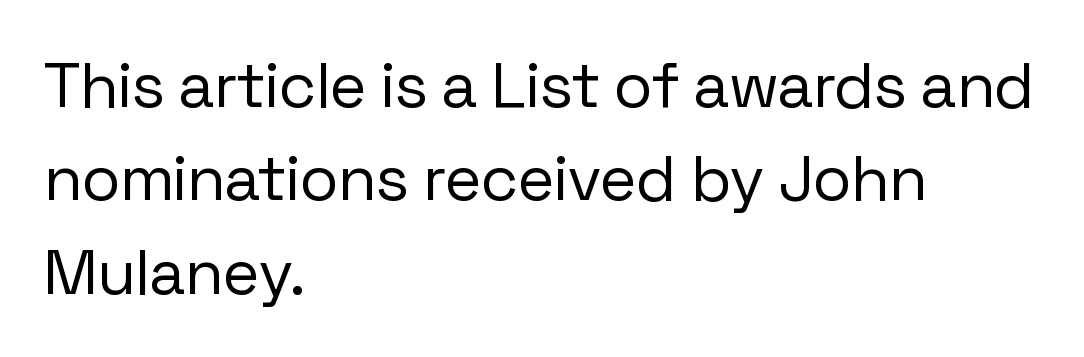
The image shows 64 px regular-weight sans-serif type, upright; set left-aligned, normal line spacing (1.46x), normal letter spacing, not underlined; low stroke contrast and a medium x-height.
